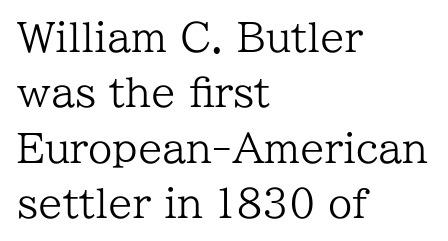
The image shows 39 px regular-weight serif type, upright; set left-aligned, normal line spacing (1.42x), normal letter spacing, not underlined; low stroke contrast and a medium x-height.
